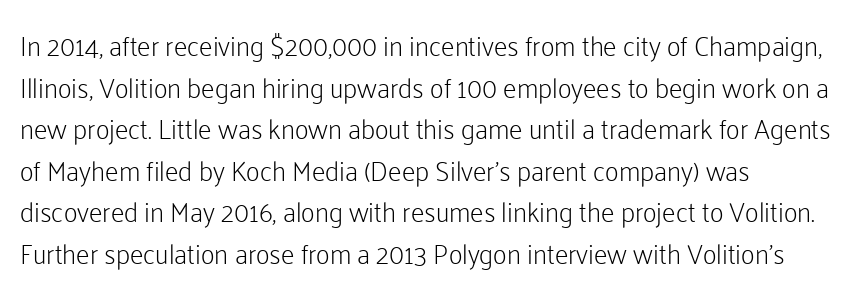
The image shows 27 px text type, upright; set left-aligned, normal line spacing (1.54x), normal letter spacing, not underlined.
